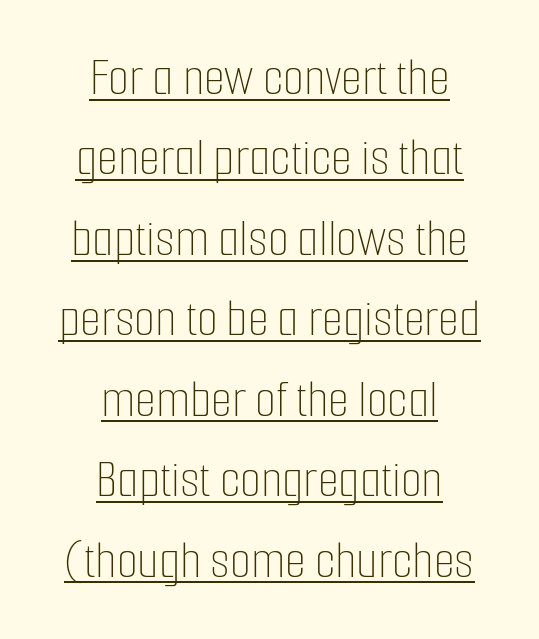
This sample has the flowing, uneven cadence of proportional lettering. Nothing unusual about the tracking: characters are spaced as the font intends. The compositor balanced each line on the midline. What decoration does the sample have? An underline. The block of text has a typical density, with ordinary space between rows.
